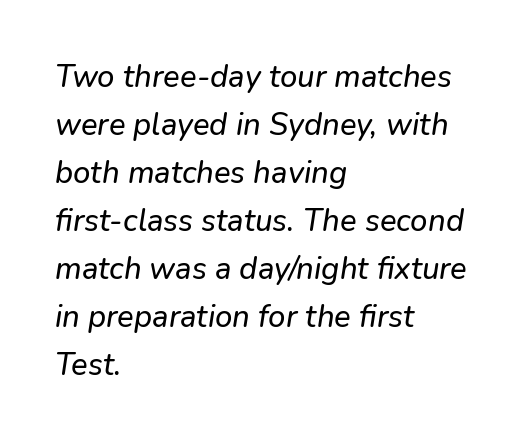
Leftover space on each line is placed entirely after the last word. The rendering shows plain stroke endings on the letterforms — a sans-serif design. The passage shown is typed in a proportional face where columns would drift. There is no visible air inserted between adjacent glyphs. Summary of vertical rhythm: regular, with standard interline spacing. A clean baseline with only descenders dipping below it.
